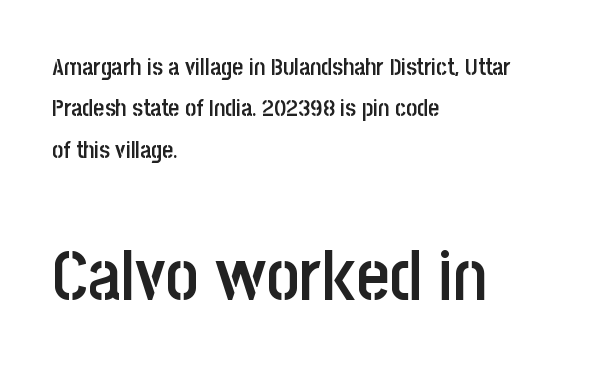
Q: Is the text bold? A: Semi-bold.
Q: Is the text italic (slanted)? A: No, it is upright.
Q: Is the typeface a serif or a sans-serif typeface? A: Sans-serif.
Q: Is the text underlined? A: No.
Q: How is the paragraph aligned? A: Left-aligned.
Q: Is the spacing between letters normal or unusually wide? A: Normal.
Q: Which block of text is set in a larger size, the first (top) or the second (bottom)? A: The second (bottom) one.
Q: Width (condensed, normal, or wide)? A: Condensed.
Q: Stroke contrast? A: Low.
Q: x-height? A: Large.
Q: Monospaced? A: No.
